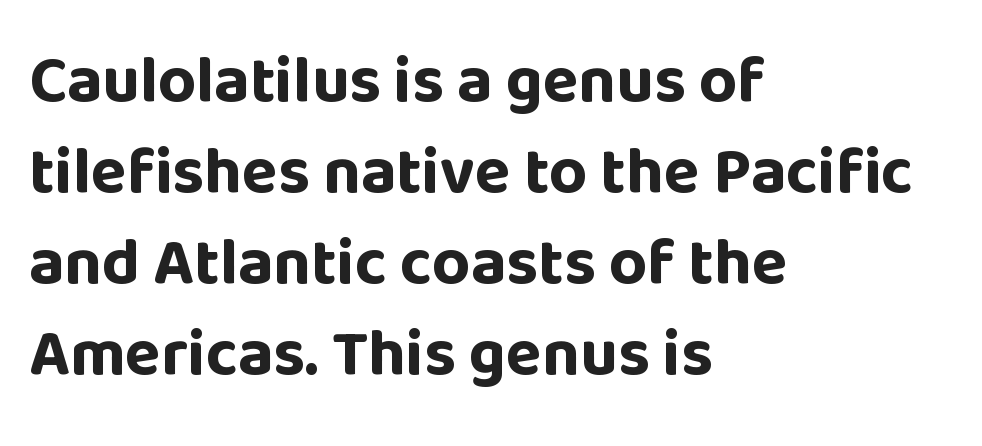
Alignment: flush left. Do the characters align in a grid? No, the font is proportional. Anything drawn beneath the words? Only blank space. Nothing sits at the stroke ends, so this counts as sans-serif.
